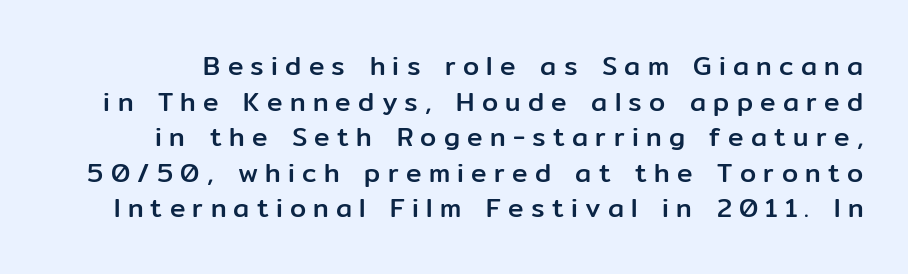
Evenly set lines give the paragraph a standard silhouette. Honestly, there is no underline to notice here at all. Italic: no, the glyphs are upright roman. Inter-character spacing is expanded well beyond the font's built-in metrics.
